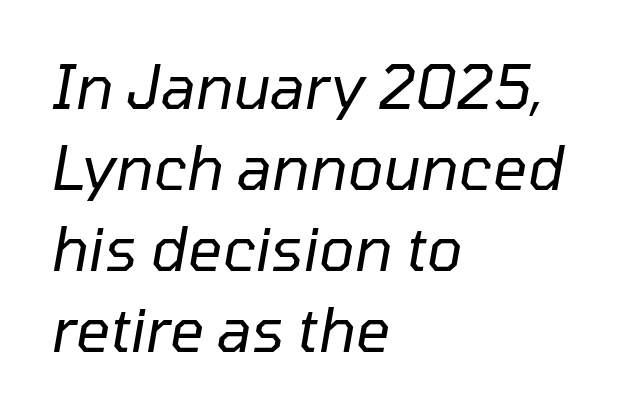
The string is rendered with underlining switched off. All the whitespace from short lines collects on the right. Spacing between characters is what you'd get straight out of the box. The rows are spaced the way most documents space them. Here the designer chose a conventional face with non-uniform glyph widths.
